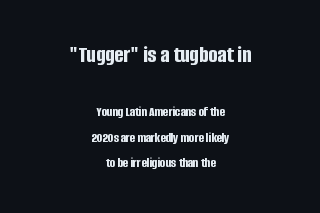
Q: Is the text bold? A: Yes.
Q: Is the text italic (slanted)? A: No, it is upright.
Q: Is the text underlined? A: No.
Q: How is the paragraph aligned? A: Centered.
Q: Is the spacing between letters normal or unusually wide? A: Normal.
Q: Which block of text is set in a larger size, the first (top) or the second (bottom)? A: The first (top) one.
